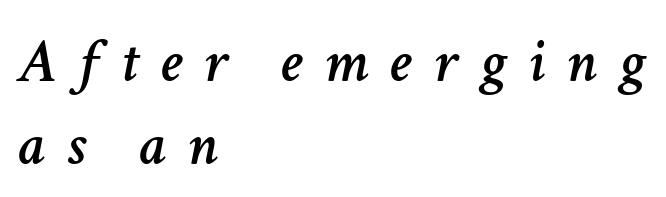
The image shows 62 px text type, italic (leaning right); set left-aligned, normal line spacing (1.34x), unusually wide letter spacing (+0.35 em), not underlined; low stroke contrast and a medium x-height.
